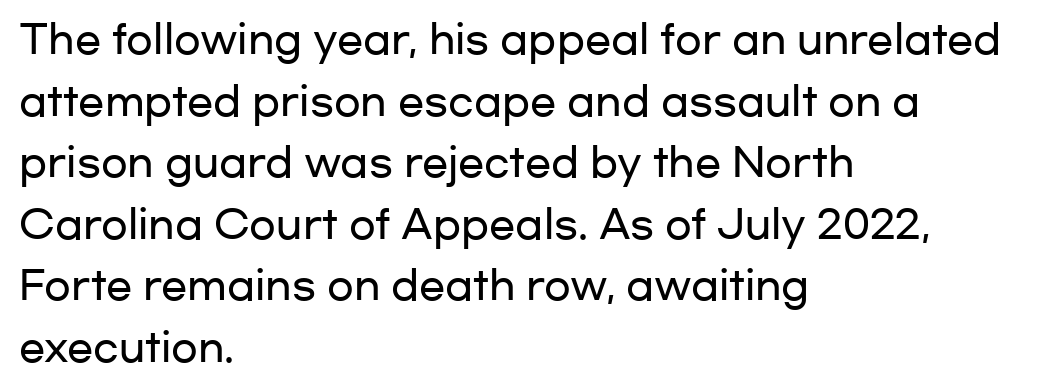
Q: Is the text italic (slanted)? A: No, it is upright.
Q: Is the typeface a serif or a sans-serif typeface? A: Sans-serif.
Q: Is the text underlined? A: No.
Q: How is the paragraph aligned? A: Left-aligned.
Q: Is the spacing between letters normal or unusually wide? A: Normal.
Q: Is the spacing between lines tight, normal or loose? A: Normal.
Q: Width (condensed, normal, or wide)? A: Wide.
Q: Stroke contrast? A: Low.
Q: x-height? A: Medium.
Q: Monospaced? A: No.
